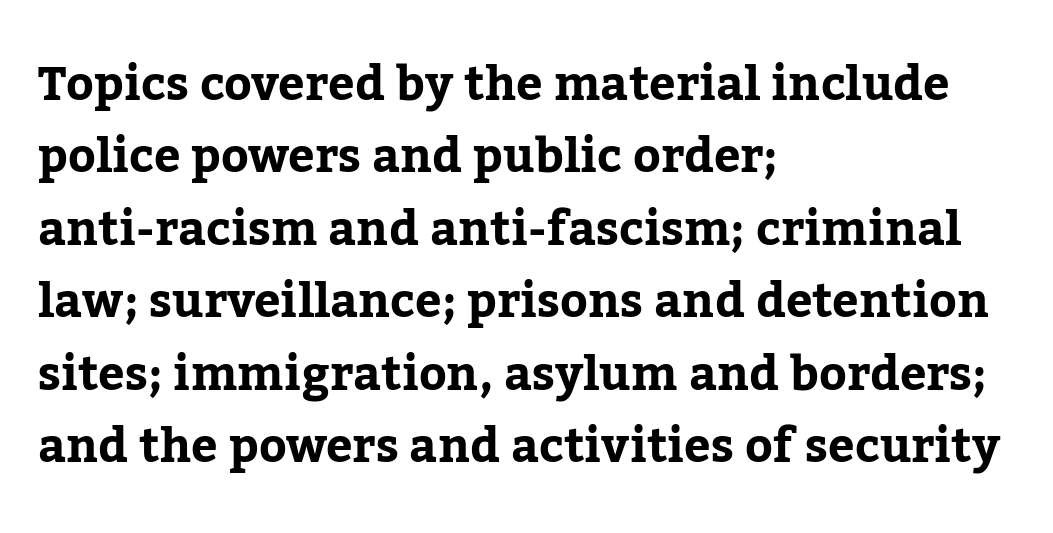
The image shows 47 px serif type, upright; set left-aligned, normal line spacing (1.54x), normal letter spacing, not underlined; low stroke contrast and a medium x-height.
